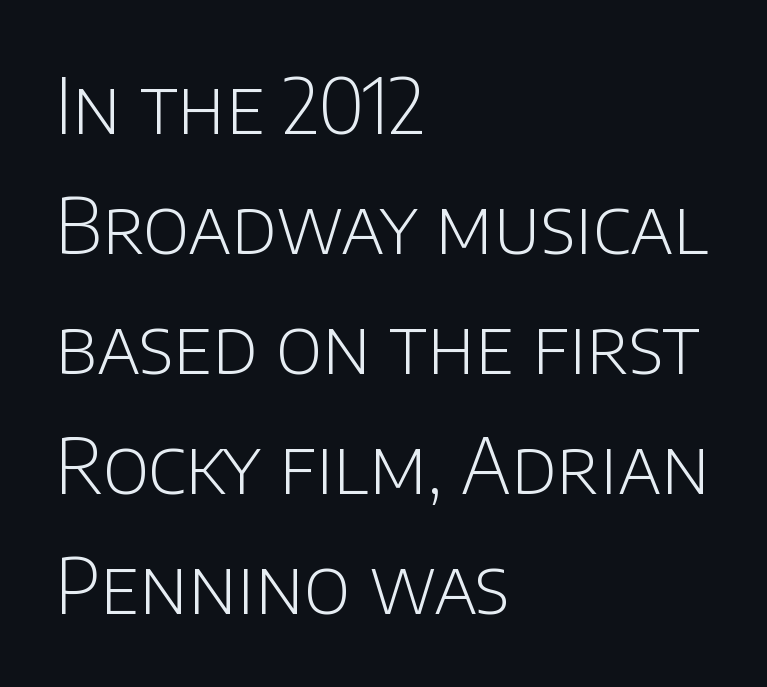
Q: Is the text bold? A: No.
Q: Is the text italic (slanted)? A: No, it is upright.
Q: Is the typeface a serif or a sans-serif typeface? A: Sans-serif.
Q: Is the text underlined? A: No.
Q: How is the paragraph aligned? A: Left-aligned.
Q: Is the spacing between letters normal or unusually wide? A: Normal.
Q: Is the spacing between lines tight, normal or loose? A: Normal.
Q: Width (condensed, normal, or wide)? A: Normal.
Q: Stroke contrast? A: Low.
Q: x-height? A: Large.
Q: Monospaced? A: No.
